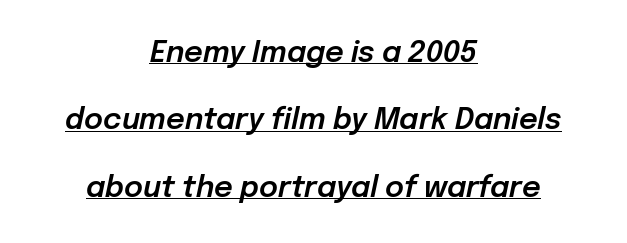
Q: Is the text italic (slanted)? A: Yes, it leans right by about 12 degrees.
Q: Is the text underlined? A: Yes.
Q: How is the paragraph aligned? A: Centered.
Q: Is the spacing between letters normal or unusually wide? A: Normal.
Q: Is the spacing between lines tight, normal or loose? A: Loose.
Q: Width (condensed, normal, or wide)? A: Normal.
Q: Stroke contrast? A: Low.
Q: x-height? A: Medium.
Q: Monospaced? A: No.
